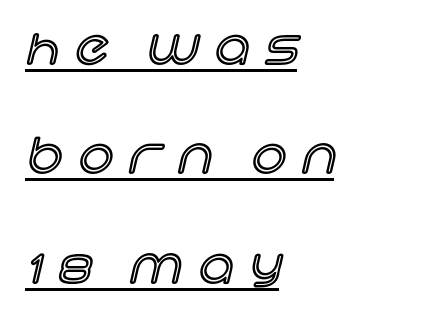
Spacing verdict: proportional, widths tailored to each character. The typesetter chose a ragged-right arrangement here. Glance below the letters and you will spot a drawn line.
